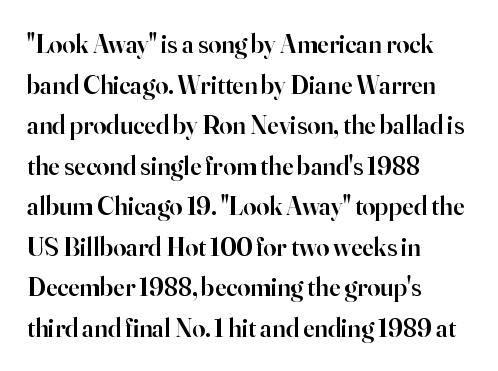
{"italic": "no", "bold": "semi", "underline": "no", "align": "left", "line_spacing": "normal", "line_spacing_ratio": 1.56, "letter_spacing": "normal", "letter_spacing_em": 0.0, "glyph_px": 26}
